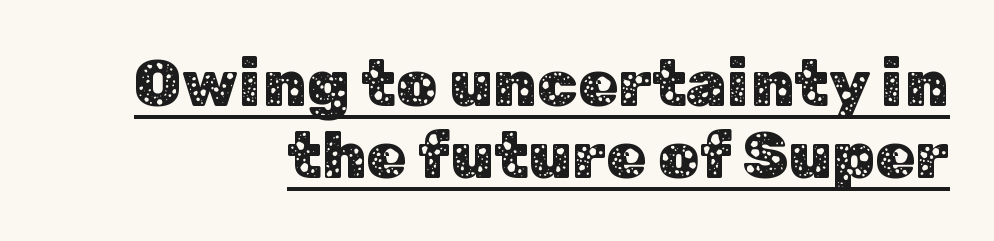
{"serif": "no", "italic": "no", "width": "normal", "stroke_contrast": "low", "x_height": "medium", "monospaced": "no", "underline": "yes", "align": "right", "line_spacing": "tight", "line_spacing_ratio": 1.11, "letter_spacing": "normal", "letter_spacing_em": 0.0, "glyph_px": 65}
